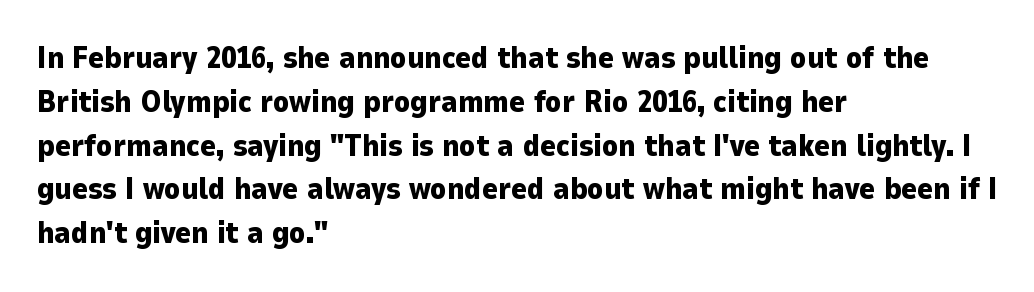
The image shows 30 px heavy sans-serif type, upright; set left-aligned, normal line spacing (1.46x), normal letter spacing, not underlined; low stroke contrast and a medium x-height.
